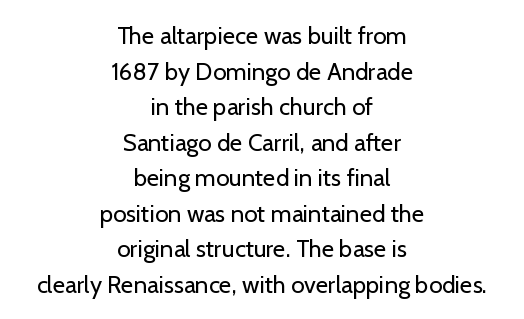
The image shows 24 px text type, upright; set centered, normal line spacing (1.48x), normal letter spacing, not underlined.
